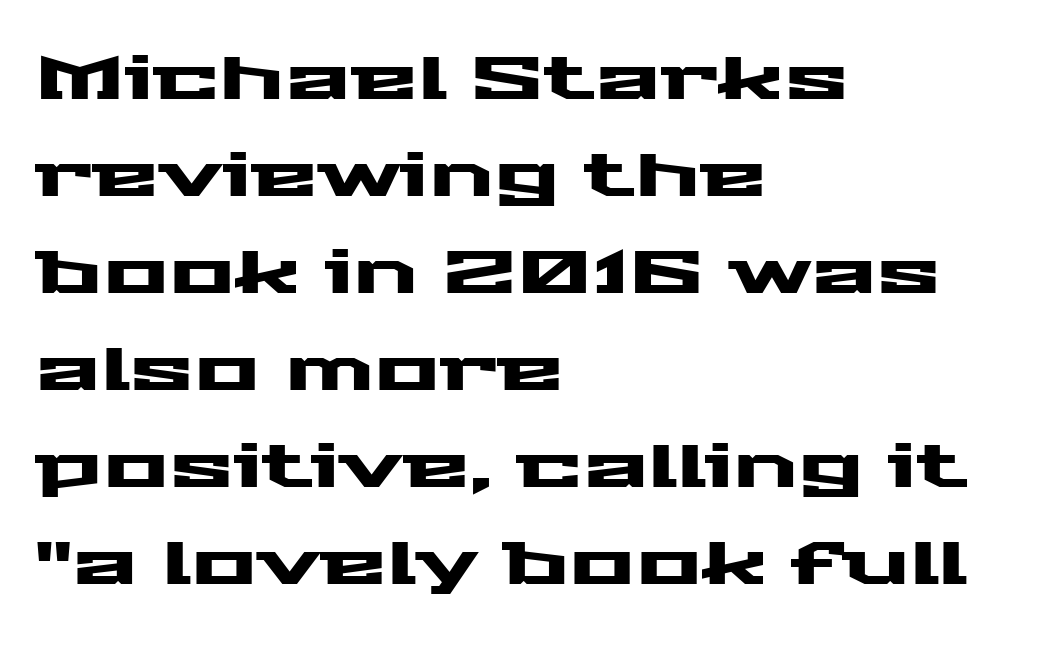
The lines in this sample share a left origin and differ only in where they stop. These lines sit exactly where default settings would place them. Does extra space separate the letters? No, they use regular spacing. Is this a fixed-width face? No — the glyphs have proportional, varying widths.
